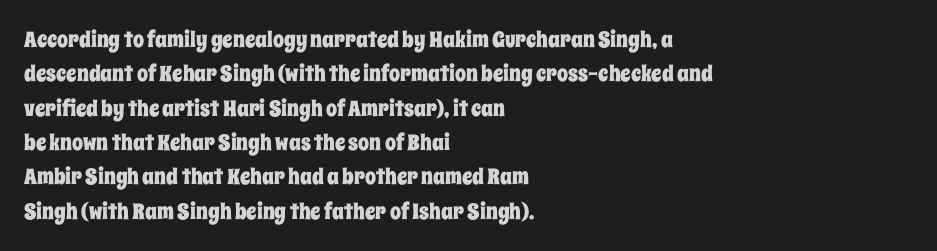
Q: Is the text italic (slanted)? A: No, it is upright.
Q: Is the text underlined? A: No.
Q: How is the paragraph aligned? A: Left-aligned.
Q: Is the spacing between letters normal or unusually wide? A: Normal.
Q: Is the spacing between lines tight, normal or loose? A: Normal.
